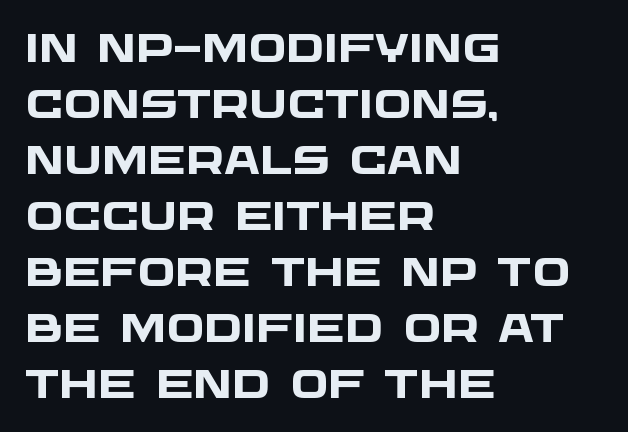
The font is running at its bold setting. Plain, unruled lines of type. Reading down the column, the eye jumps a familiar distance to each next line. Note the varied advance widths — an 'i' is clearly narrower than an 'm'.
